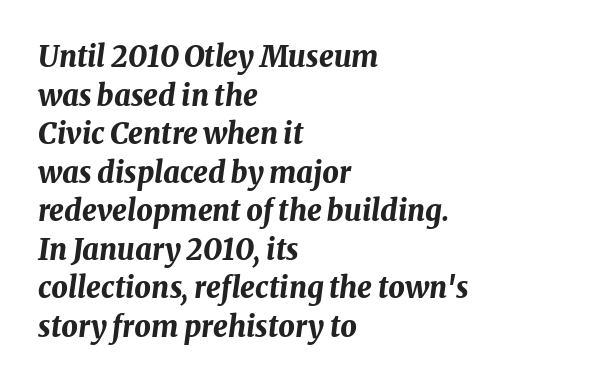
The image shows 29 px bold type, italic (leaning right); set left-aligned, normal line spacing (1.33x), normal letter spacing, not underlined; medium stroke contrast and a medium x-height.
